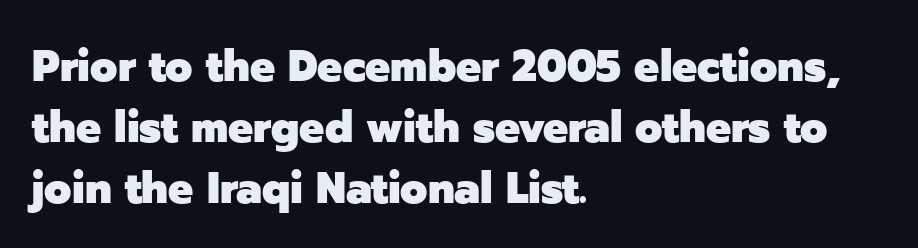
{"serif": "no", "italic": "no", "bold": "yes", "weight": "heavy", "width": "normal", "stroke_contrast": "low", "x_height": "medium", "monospaced": "no", "underline": "no", "align": "left", "line_spacing": "normal", "line_spacing_ratio": 1.39, "letter_spacing": "normal", "letter_spacing_em": 0.0, "glyph_px": 44}
